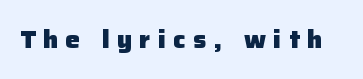
The image shows 24 px bold type, upright; set unusually wide letter spacing (+0.31 em), not underlined.
